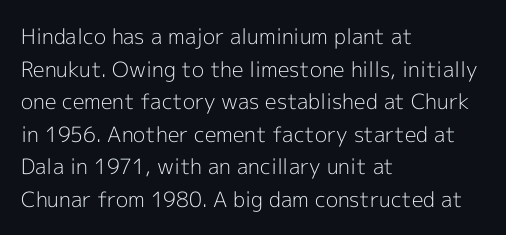
Q: Is the text bold? A: No.
Q: Is the text italic (slanted)? A: No, it is upright.
Q: Is the text underlined? A: No.
Q: How is the paragraph aligned? A: Left-aligned.
Q: Is the spacing between letters normal or unusually wide? A: Normal.
Q: Is the spacing between lines tight, normal or loose? A: Normal.
